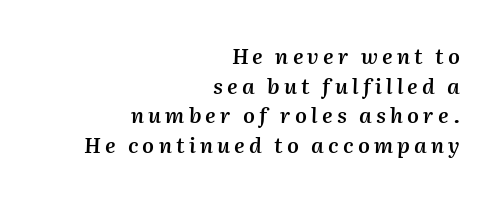
Q: Is the text bold? A: Semi-bold.
Q: Is the text italic (slanted)? A: Yes, it leans right by about 2 degrees.
Q: Is the text underlined? A: No.
Q: How is the paragraph aligned? A: Right-aligned.
Q: Is the spacing between letters normal or unusually wide? A: Unusually wide.
Q: Is the spacing between lines tight, normal or loose? A: Normal.
